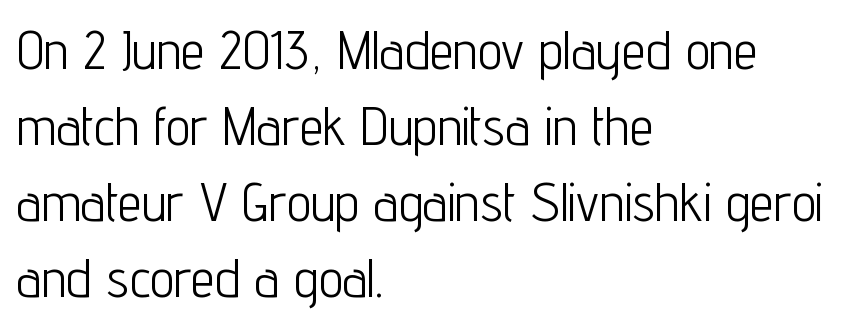
To sum up the face: it is a sans, with no serifs. The strip under each line holds only bare page. Is this a fixed-width face? No — the glyphs have proportional, varying widths. The type is set solid horizontally, with unmodified tracking.
